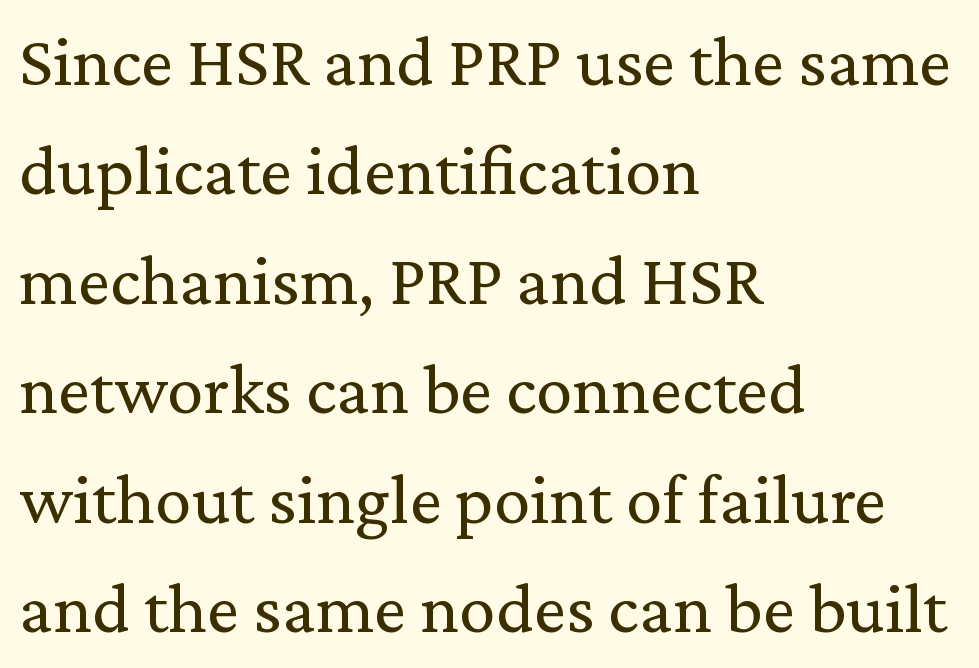
{"serif": "yes", "italic": "no", "bold": "no", "weight": "regular", "width": "normal", "stroke_contrast": "medium", "x_height": "medium", "monospaced": "no", "underline": "no", "align": "left", "line_spacing": "normal", "line_spacing_ratio": 1.5, "letter_spacing": "normal", "letter_spacing_em": 0.0, "glyph_px": 73}
